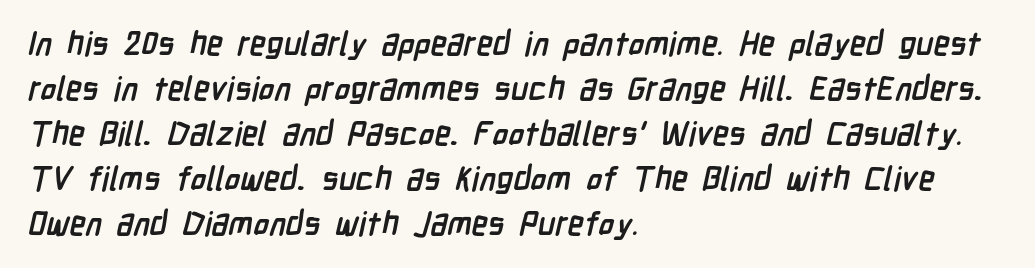
{"serif": "no", "bold": "yes", "weight": "semibold", "width": "condensed", "stroke_contrast": "low", "x_height": "medium", "monospaced": "no", "underline": "no", "align": "left", "line_spacing": "normal", "line_spacing_ratio": 1.36, "letter_spacing": "normal", "letter_spacing_em": 0.0, "glyph_px": 33}
